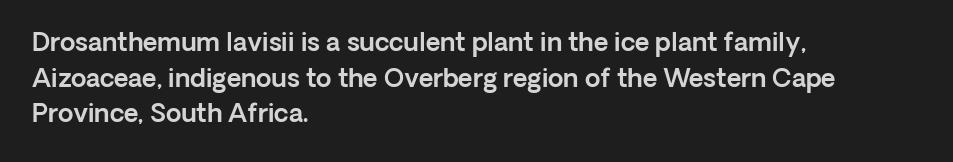
{"italic": "no", "underline": "no", "align": "left", "line_spacing": "normal", "line_spacing_ratio": 1.43, "letter_spacing": "normal", "letter_spacing_em": 0.0, "glyph_px": 25}
